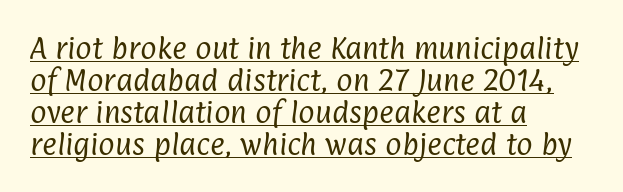
Q: Is the text bold? A: No.
Q: Is the text underlined? A: Yes.
Q: How is the paragraph aligned? A: Left-aligned.
Q: Is the spacing between letters normal or unusually wide? A: Normal.
Q: Is the spacing between lines tight, normal or loose? A: Normal.
